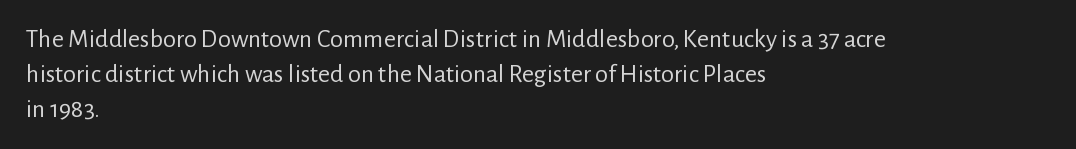
{"italic": "no", "bold": "no", "underline": "no", "align": "left", "line_spacing": "normal", "line_spacing_ratio": 1.34, "letter_spacing": "normal", "letter_spacing_em": 0.0, "glyph_px": 26}
